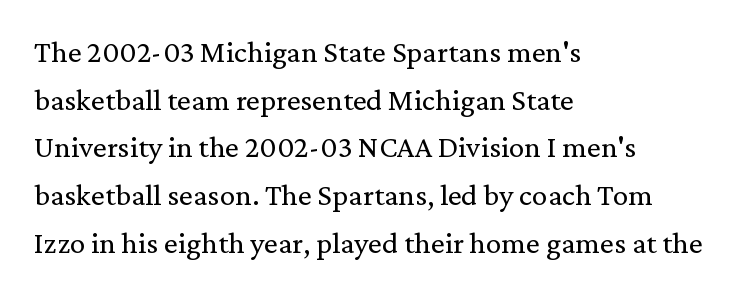
The image shows 31 px regular-weight serif type, upright; set left-aligned, normal line spacing (1.54x), normal letter spacing, not underlined; medium stroke contrast and a medium x-height.
